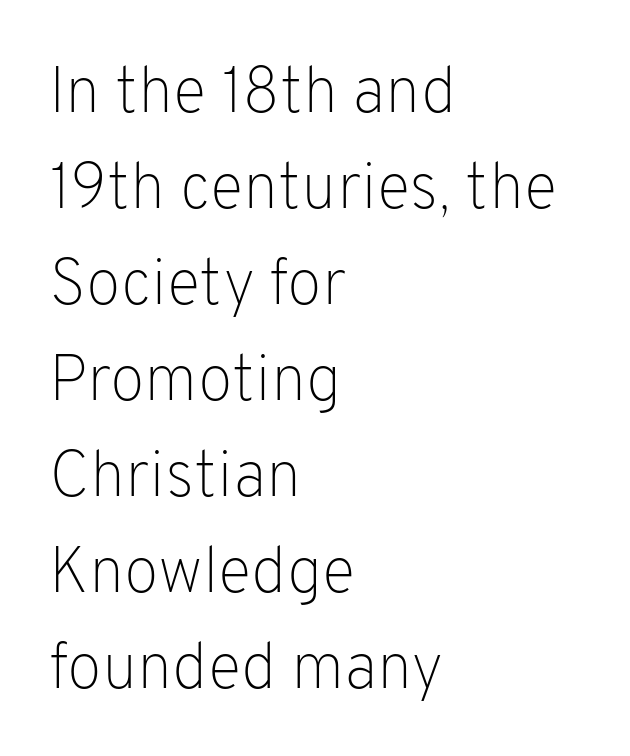
The image shows 64 px light sans-serif type, upright; set left-aligned, normal line spacing (1.5x), normal letter spacing, not underlined; low stroke contrast and a medium x-height.
